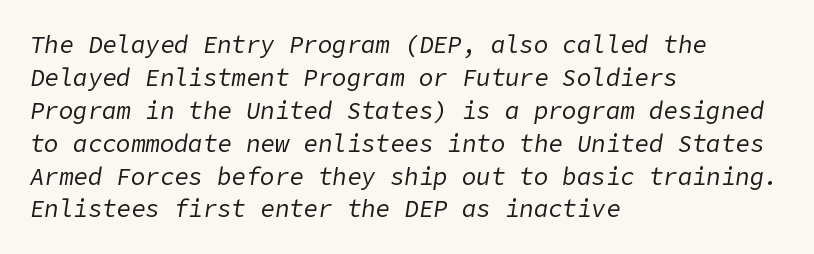
{"italic": "yes", "lean": "right", "slant_degrees": 9, "bold": "no", "underline": "no", "align": "left", "line_spacing": "normal", "line_spacing_ratio": 1.37, "letter_spacing": "normal", "letter_spacing_em": 0.0, "glyph_px": 24}
